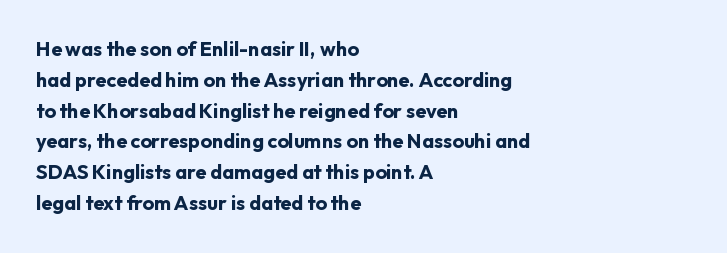
The image shows 20 px bold type, upright; set left-aligned, normal line spacing (1.54x), normal letter spacing, not underlined.
